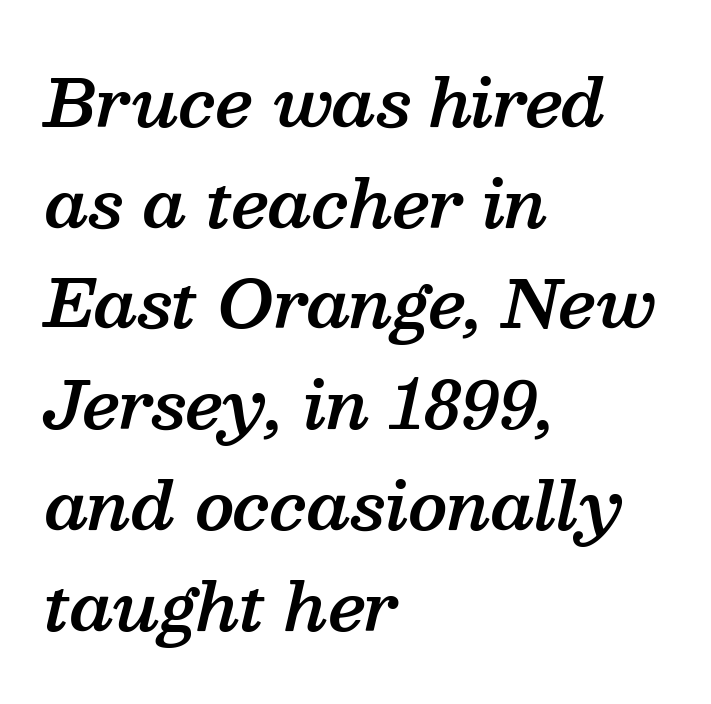
{"serif": "yes", "italic": "yes", "lean": "right", "slant_degrees": 13, "bold": "semi", "weight": "semibold", "width": "normal", "stroke_contrast": "medium", "x_height": "medium", "monospaced": "no", "underline": "no", "align": "left", "line_spacing": "normal", "line_spacing_ratio": 1.55, "letter_spacing": "normal", "letter_spacing_em": 0.0, "glyph_px": 65}
